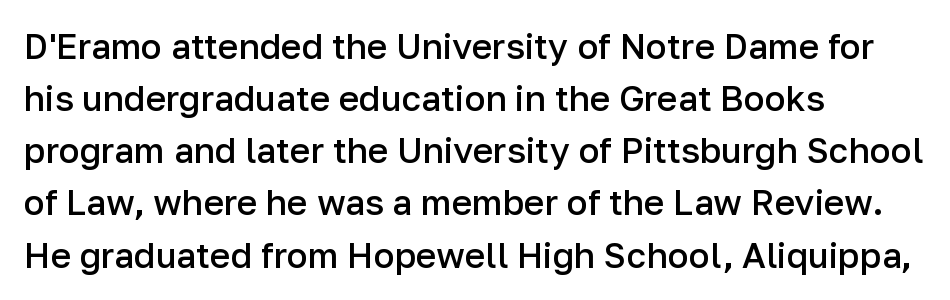
The image shows 35 px semibold sans-serif type, upright; set left-aligned, normal line spacing (1.49x), normal letter spacing, not underlined; low stroke contrast and a medium x-height.
